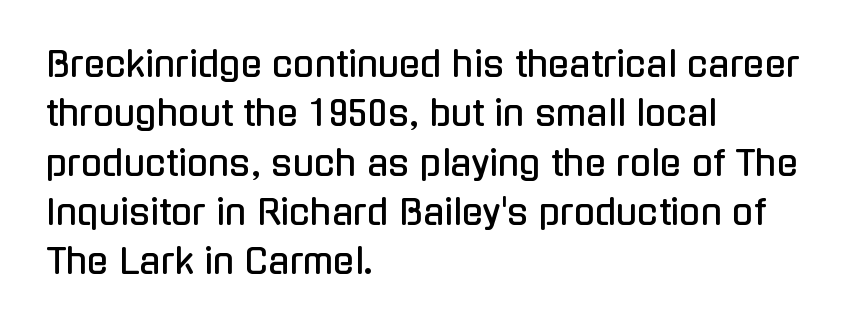
{"serif": "no", "italic": "no", "width": "condensed", "stroke_contrast": "low", "x_height": "medium", "monospaced": "no", "underline": "no", "align": "left", "line_spacing": "normal", "line_spacing_ratio": 1.41, "letter_spacing": "normal", "letter_spacing_em": 0.0, "glyph_px": 35}
